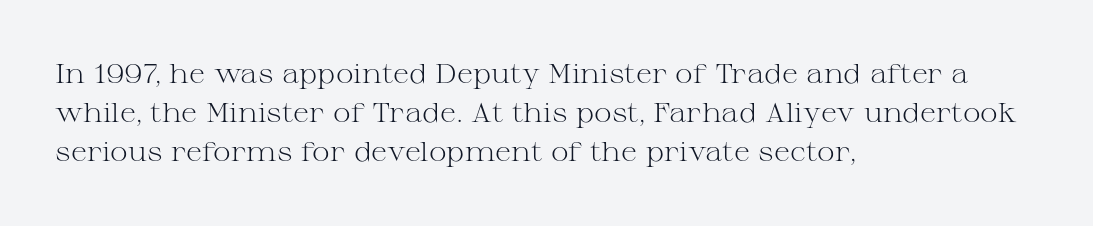
Default kerning and tracking; the words read as compact shapes. No heavy texture on the line: the type isn't bold. A roman cut, with each character standing at attention. Notice how the passage keeps a crisp vertical edge on the left only. Bare-footed words on every line.
